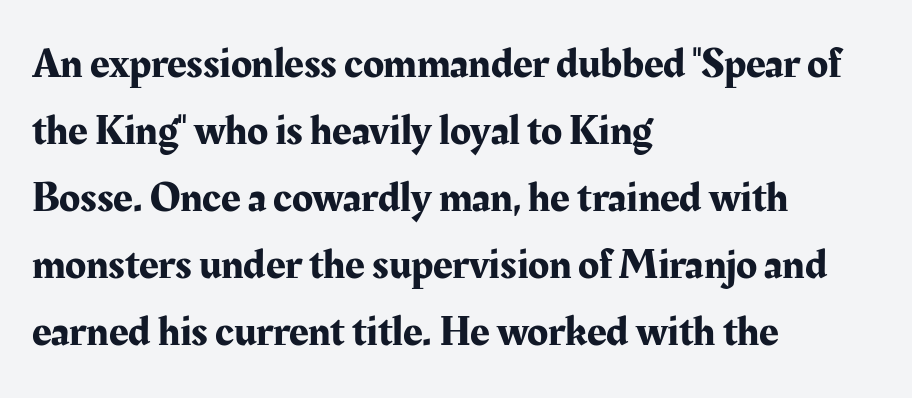
Q: Is the text italic (slanted)? A: No, it is upright.
Q: Is the typeface a serif or a sans-serif typeface? A: Serif.
Q: Is the text underlined? A: No.
Q: How is the paragraph aligned? A: Left-aligned.
Q: Is the spacing between letters normal or unusually wide? A: Normal.
Q: Is the spacing between lines tight, normal or loose? A: Normal.
Q: Width (condensed, normal, or wide)? A: Normal.
Q: Stroke contrast? A: Medium.
Q: x-height? A: Medium.
Q: Monospaced? A: No.
